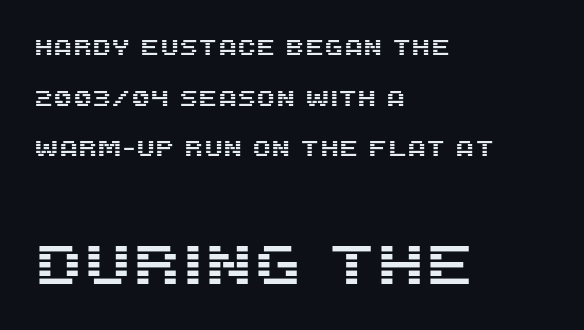
{"serif": "no", "italic": "no", "width": "normal", "stroke_contrast": "medium", "x_height": "large", "monospaced": "no", "underline": "no", "align": "left", "line_spacing": "loose", "line_spacing_ratio": 2.3, "letter_spacing": "normal", "letter_spacing_em": 0.0, "larger_block": "second", "size_ratio": 2.55, "glyph_px": 56}
